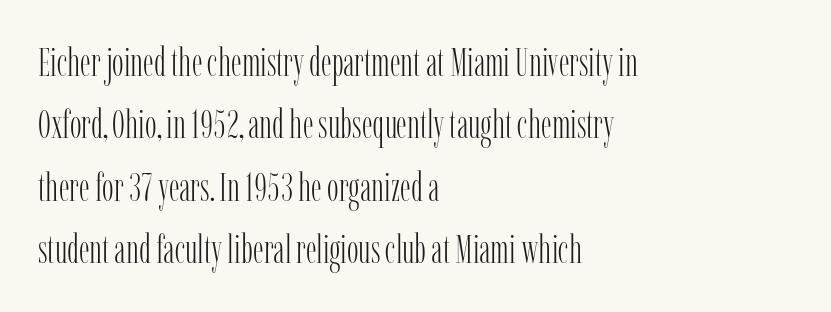
The image shows 39 px light, condensed serif type, upright; set left-aligned, normal line spacing (1.6x), normal letter spacing, not underlined; low stroke contrast and a medium x-height.
